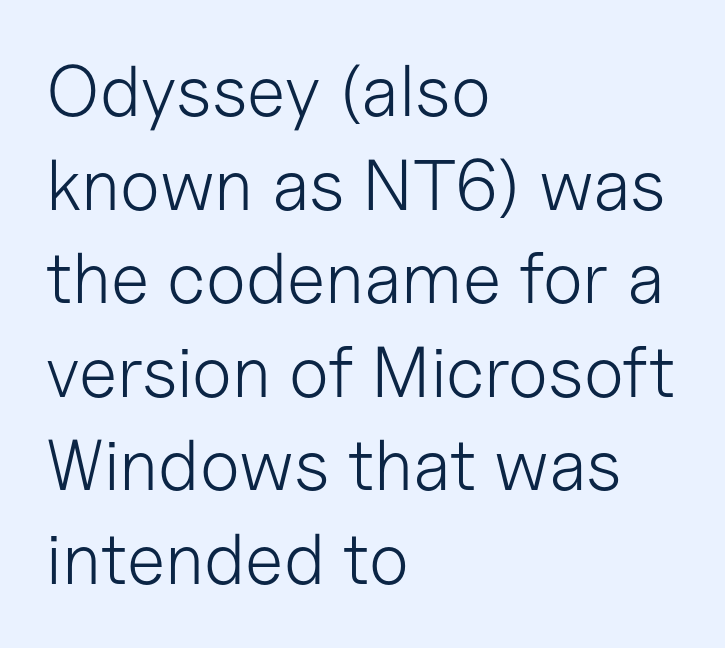
{"serif": "no", "italic": "no", "bold": "no", "weight": "light", "width": "normal", "stroke_contrast": "low", "x_height": "medium", "monospaced": "no", "underline": "no", "align": "left", "line_spacing": "normal", "line_spacing_ratio": 1.3, "letter_spacing": "normal", "letter_spacing_em": 0.0, "glyph_px": 72}
